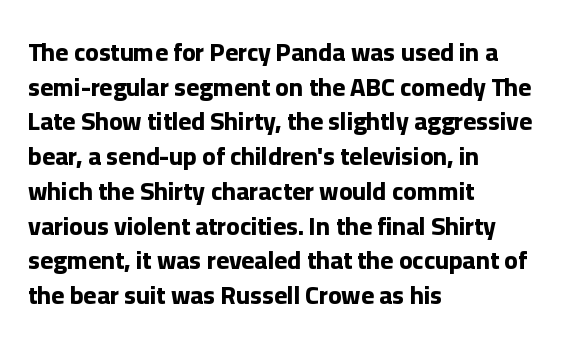
Q: Is the text bold? A: Yes.
Q: Is the text italic (slanted)? A: No, it is upright.
Q: Is the text underlined? A: No.
Q: How is the paragraph aligned? A: Left-aligned.
Q: Is the spacing between letters normal or unusually wide? A: Normal.
Q: Is the spacing between lines tight, normal or loose? A: Normal.
